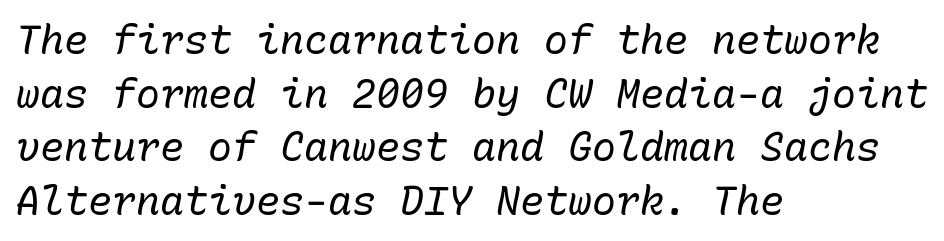
{"italic": "yes", "lean": "right", "slant_degrees": 10, "bold": "no", "weight": "regular", "width": "normal", "stroke_contrast": "low", "x_height": "medium", "monospaced": "yes", "underline": "no", "align": "left", "line_spacing": "normal", "line_spacing_ratio": 1.34, "letter_spacing": "normal", "letter_spacing_em": 0.0, "glyph_px": 40}
